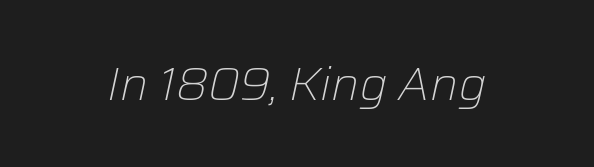
{"italic": "yes", "lean": "right", "slant_degrees": 12, "bold": "no", "weight": "light", "width": "normal", "stroke_contrast": "low", "x_height": "medium", "monospaced": "no", "underline": "no", "letter_spacing": "normal", "letter_spacing_em": 0.0, "glyph_px": 47}
